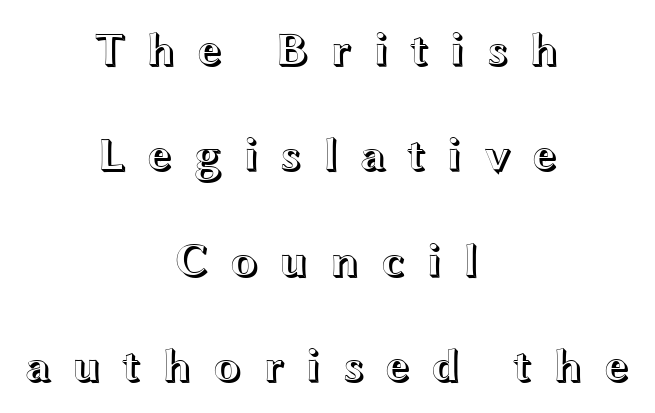
{"italic": "no", "width": "wide", "x_height": "medium", "monospaced": "no", "underline": "no", "align": "center", "line_spacing": "loose", "line_spacing_ratio": 2.24, "letter_spacing": "wide", "letter_spacing_em": 0.43, "glyph_px": 47}
